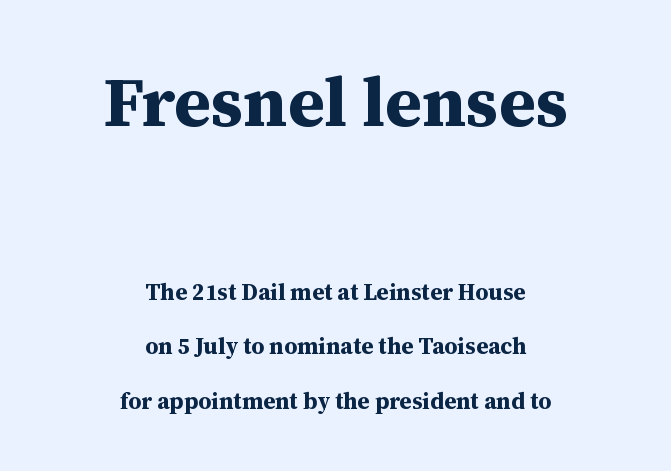
The type family on display is of the serif kind. Plenty of ink on the page — the face is bold. Reading down the column, the eye jumps a long way to each next line. Observe the ordinary spacing: letters are neighbours, not strangers. Does the lettering tilt? It doesn't — this is upright.
